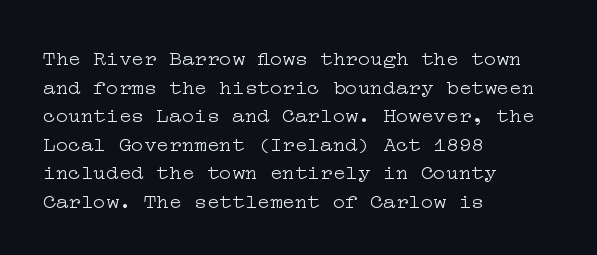
{"italic": "no", "bold": "no", "underline": "no", "align": "left", "line_spacing": "normal", "line_spacing_ratio": 1.36, "letter_spacing": "normal", "letter_spacing_em": 0.0, "glyph_px": 21}
